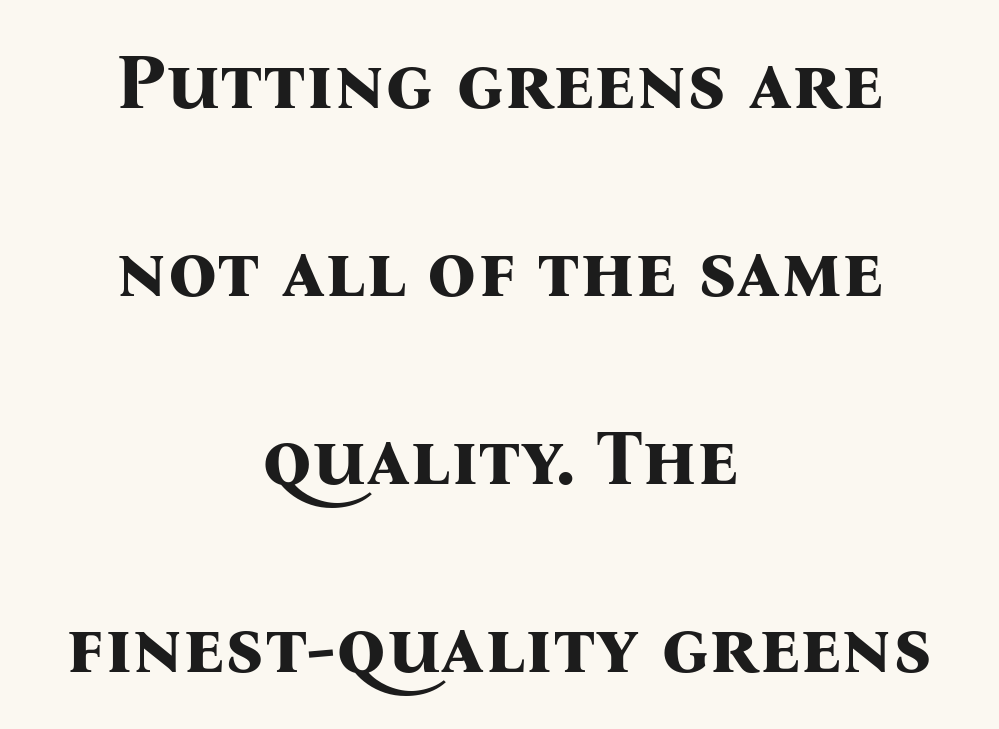
Caption: bold face, heavy strokes. To sum up the face: it has serifs. Vertical strokes here are truly vertical. This block would shrink considerably if given ordinary leading; it's expanded now.
